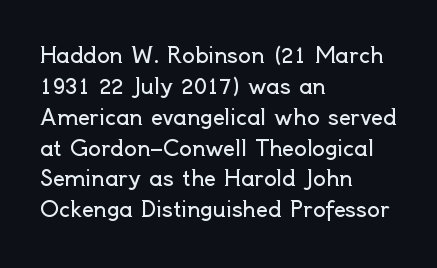
{"italic": "no", "bold": "no", "underline": "no", "align": "left", "line_spacing": "normal", "line_spacing_ratio": 1.47, "letter_spacing": "normal", "letter_spacing_em": 0.0, "glyph_px": 21}
